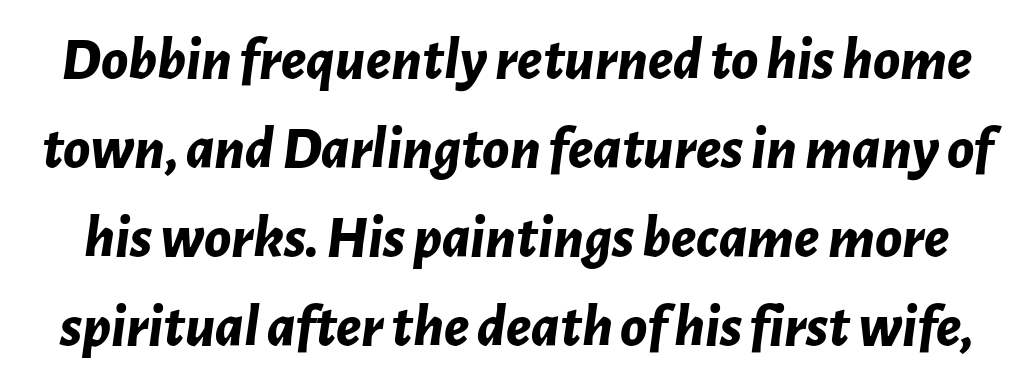
Q: Is the text bold? A: Yes.
Q: Is the text italic (slanted)? A: Yes, it leans right by about 7 degrees.
Q: Is the text underlined? A: No.
Q: Is the spacing between letters normal or unusually wide? A: Normal.
Q: Is the spacing between lines tight, normal or loose? A: Normal.
Q: Width (condensed, normal, or wide)? A: Normal.
Q: Stroke contrast? A: Low.
Q: x-height? A: Medium.
Q: Monospaced? A: No.
